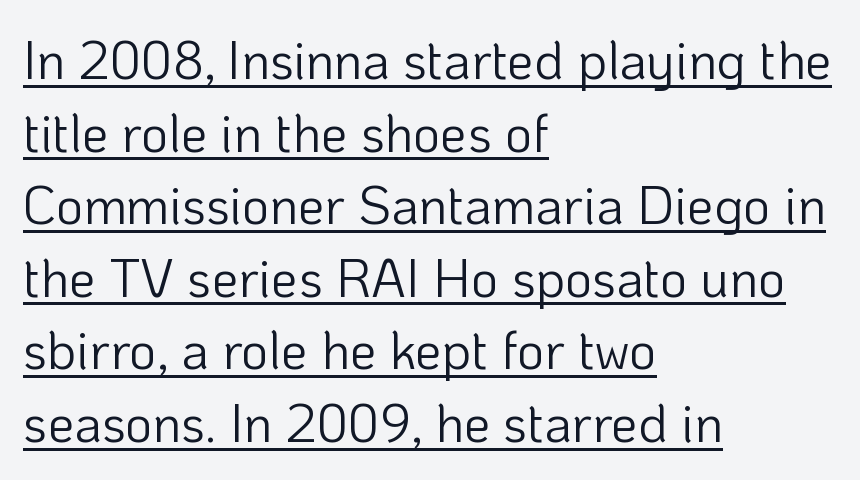
Q: Is the text bold? A: No.
Q: Is the text italic (slanted)? A: No, it is upright.
Q: Is the typeface a serif or a sans-serif typeface? A: Sans-serif.
Q: Is the text underlined? A: Yes.
Q: How is the paragraph aligned? A: Left-aligned.
Q: Is the spacing between letters normal or unusually wide? A: Normal.
Q: Is the spacing between lines tight, normal or loose? A: Normal.
Q: Width (condensed, normal, or wide)? A: Normal.
Q: Stroke contrast? A: Low.
Q: x-height? A: Medium.
Q: Monospaced? A: No.
